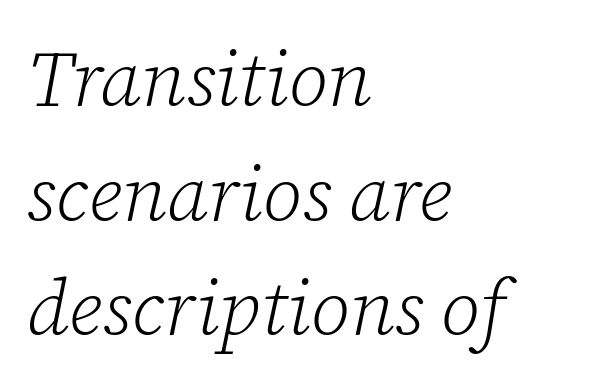
Is this a heavy cut? Hardly; it is regular or lighter. The letters are slanted; this is an italic face. No word sits above an underline. Interline gaps are of average width in this sample.
